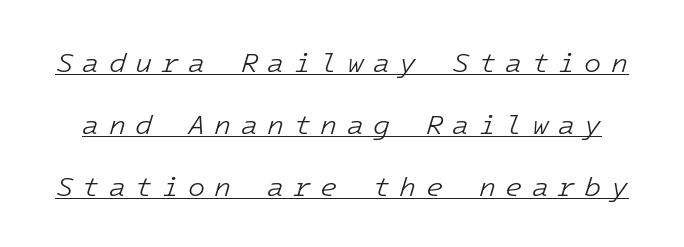
Here the glyphs are tracked loosely, breaking word shapes into spaced letters. The space between consecutive lines is lavish. The passage shown is typed in a monospace face where columns stay perfectly aligned. These lines were composed using italics.
